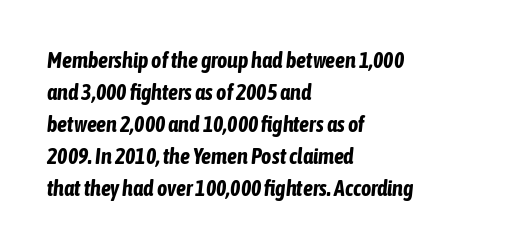
Q: Is the text bold? A: Yes.
Q: Is the text italic (slanted)? A: Yes, it leans right by about 6 degrees.
Q: Is the text underlined? A: No.
Q: How is the paragraph aligned? A: Left-aligned.
Q: Is the spacing between letters normal or unusually wide? A: Normal.
Q: Is the spacing between lines tight, normal or loose? A: Normal.
